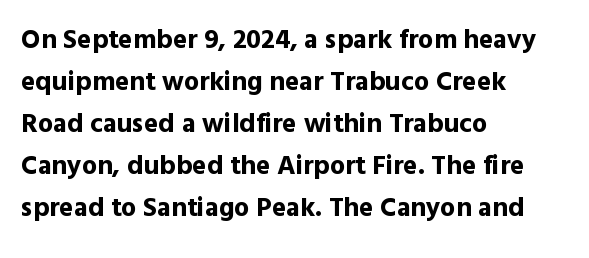
Nothing unusual about the tracking: characters are spaced as the font intends. Layout note: lines flush left. Does the lettering tilt? It doesn't — this is upright. The characters look thick and weighty, a clear bold. If you measured baseline to baseline, you'd find a middling distance. Underlining? Definitely not there.
